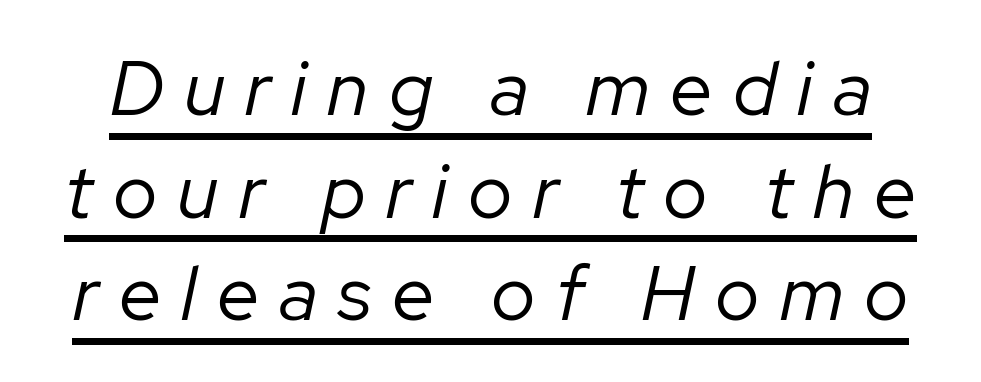
Q: Is the text bold? A: No.
Q: Is the text italic (slanted)? A: Yes, it leans right by about 12 degrees.
Q: Is the text underlined? A: Yes.
Q: Is the spacing between letters normal or unusually wide? A: Unusually wide.
Q: Is the spacing between lines tight, normal or loose? A: Normal.
Q: Width (condensed, normal, or wide)? A: Normal.
Q: Stroke contrast? A: Low.
Q: x-height? A: Medium.
Q: Monospaced? A: No.
